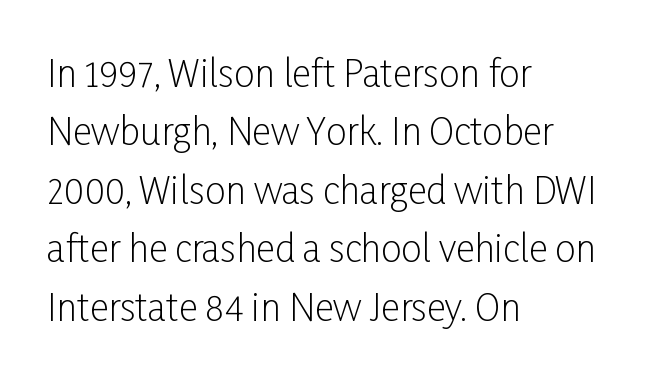
Every stem runs plumb, perpendicular to the baseline. The compositor pushed each line to the left boundary. The rendering uses a moderate line-height, typical for paragraphs. Character widths vary here, with narrow letters taking less room than wide ones. The characters display no serif detailing; their extremities are plain.
